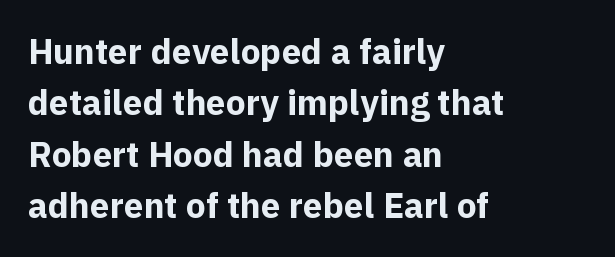
The image shows 35 px bold sans-serif type, upright; set left-aligned, normal line spacing (1.47x), normal letter spacing, not underlined; a medium x-height.
